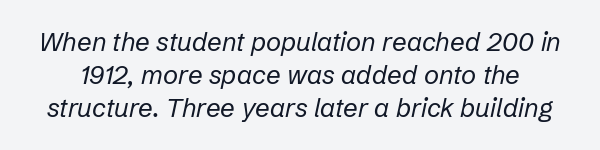
Tracking value appears to be zero — textbook default spacing. Compared with ordinary roman type, these characters are visibly tilted. Nothing heavy about these letters — not bold at all. Interline gaps are of average width in this sample. Any mark beneath the type? The region is blank.
